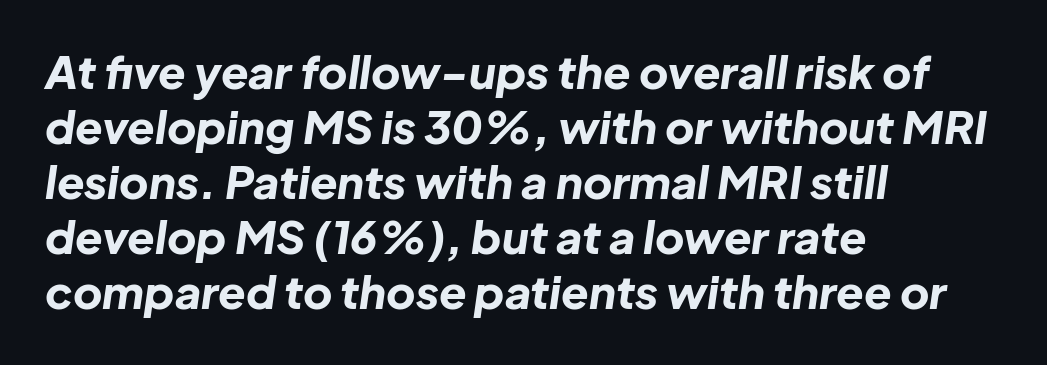
The image shows 45 px bold type, italic (leaning right); set left-aligned, line spacing 1.22x, normal letter spacing, not underlined; low stroke contrast and a medium x-height.
